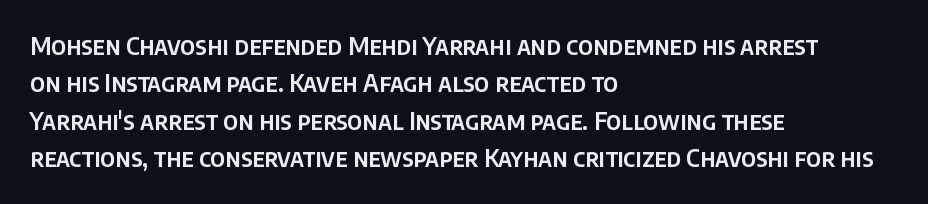
{"italic": "no", "underline": "no", "align": "left", "line_spacing": "normal", "line_spacing_ratio": 1.56, "letter_spacing": "normal", "letter_spacing_em": 0.0, "glyph_px": 24}
